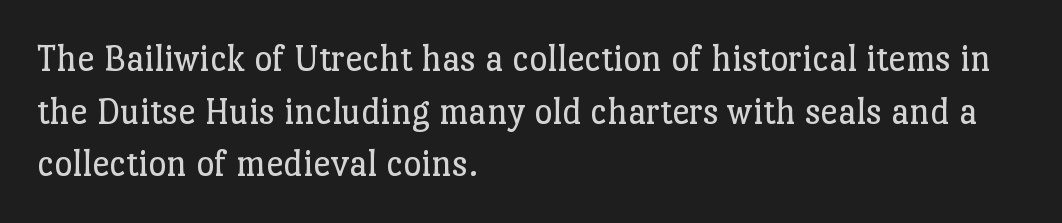
The image shows 39 px regular-weight serif type, upright; set left-aligned, normal line spacing (1.35x), normal letter spacing, not underlined; low stroke contrast and a medium x-height.
